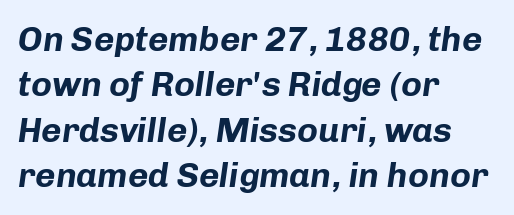
The image shows 35 px bold type, italic (leaning right); set left-aligned, normal line spacing (1.3x), normal letter spacing, not underlined; low stroke contrast and a medium x-height.
